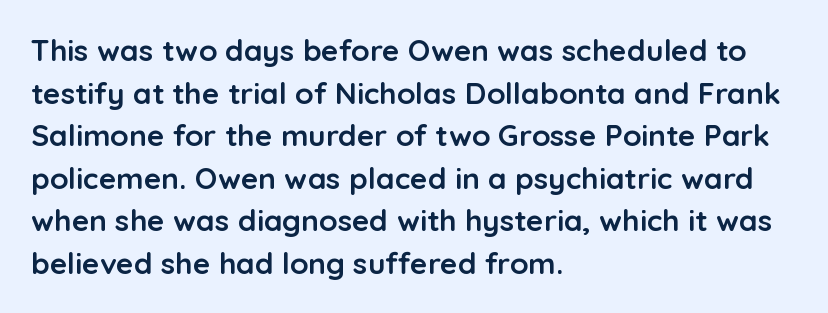
{"serif": "no", "italic": "no", "bold": "yes", "weight": "semibold", "width": "normal", "stroke_contrast": "low", "x_height": "medium", "monospaced": "no", "underline": "no", "align": "left", "line_spacing": "normal", "line_spacing_ratio": 1.42, "letter_spacing": "normal", "letter_spacing_em": 0.0, "glyph_px": 30}
